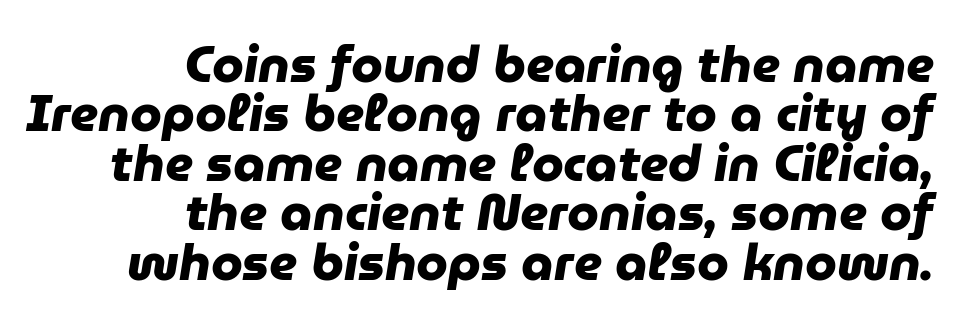
A flush-right, rag-left setting is used for this passage. A bare baseline throughout the passage. How would I describe the line gaps? Narrow and economical. These lines are rendered in a variable-pitch font. What weight is shown? A full bold with thick strokes.
